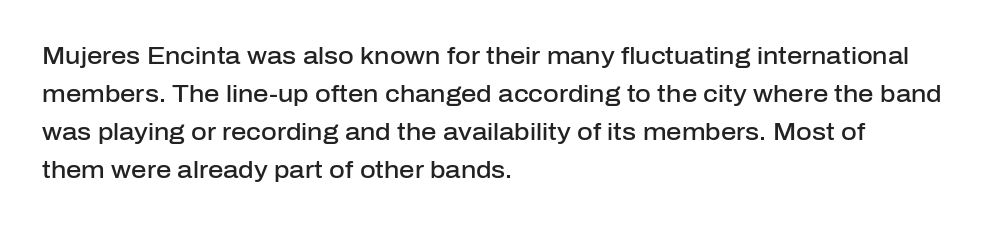
The image shows 24 px text type, upright; set left-aligned, normal line spacing (1.59x), normal letter spacing, not underlined.
